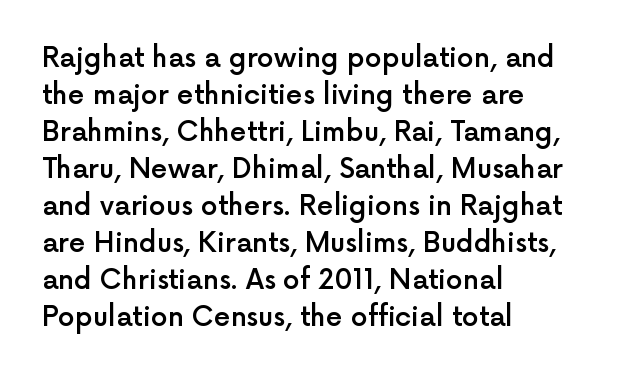
Nobody touched the tracking dial on this one. The space between consecutive lines is moderate. The area under the type is left untouched. Posture: straight, roman, zero tilt. The glyphs have the mass of a demibold cut, below bold.
